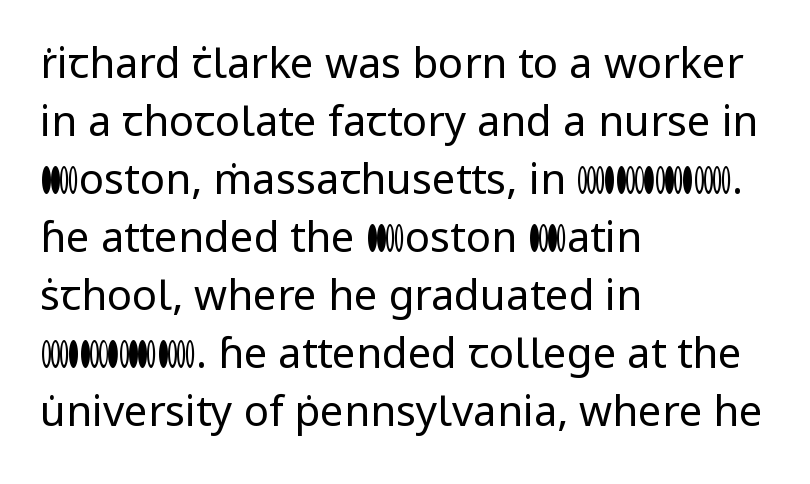
Horizontal alignment here is leftward, the default for most running prose. Each new line begins a customary step beneath the previous one. Notice how the stems are strictly vertical — no italics here. Note the varied advance widths — an 'i' is clearly narrower than an 'm'. This sample uses a sans-serif face.
